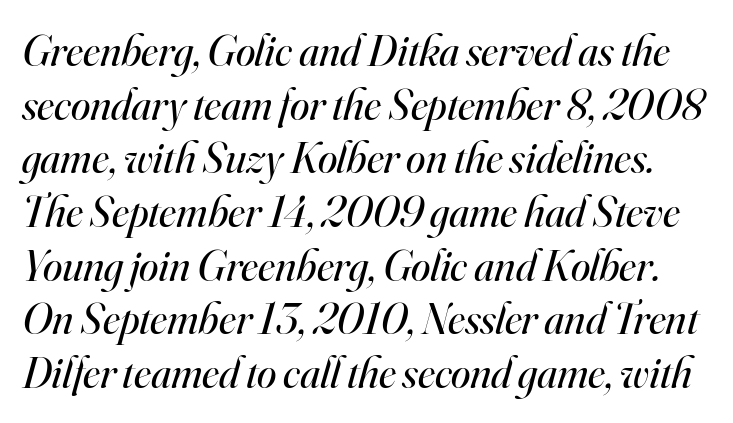
{"serif": "yes", "italic": "yes", "lean": "right", "slant_degrees": 16, "bold": "no", "weight": "regular", "width": "normal", "stroke_contrast": "high", "x_height": "small", "monospaced": "no", "underline": "no", "line_spacing_ratio": 1.22, "letter_spacing": "normal", "letter_spacing_em": 0.0, "glyph_px": 44}
